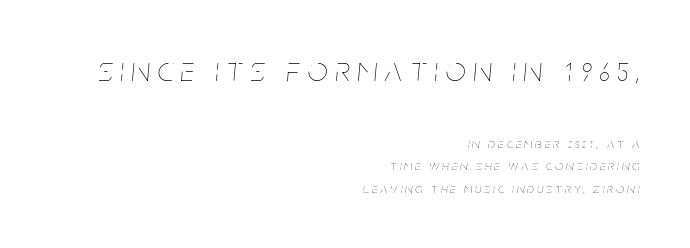
The letters are spread apart with noticeably loose tracking. Would a proofreader flag this as italicized? Yes. Baseline-to-baseline distance is the conventional proportion of letter height. Bigger letters appear in the top chunk; the bottom chunk is reduced. Only glyphs here, with clear space below each row. The rag falls on the left side of this text block.
